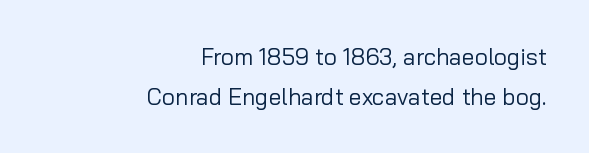
{"italic": "no", "bold": "no", "underline": "no", "align": "right", "line_spacing_ratio": 1.73, "letter_spacing": "normal", "letter_spacing_em": 0.0, "glyph_px": 23}
